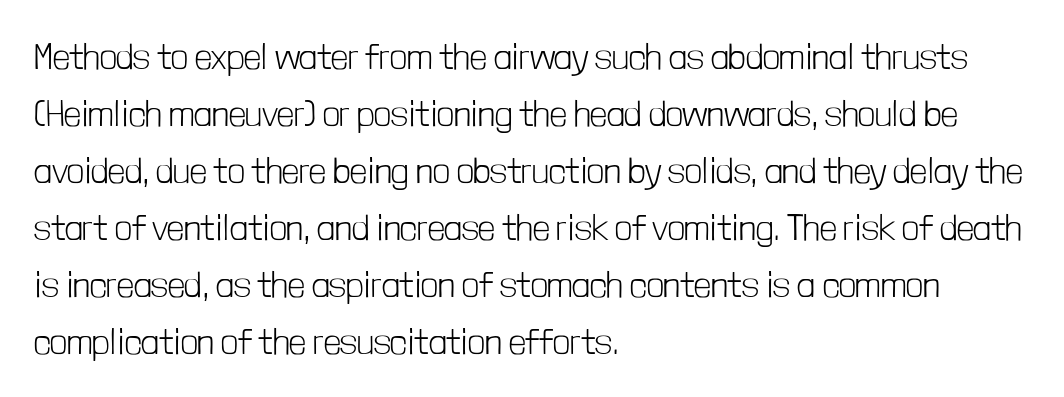
The cut favours lightness, reaching ordinary text weight at its darkest. The letterforms sit shoulder to shoulder at normal distance. Students, observe: this is what conventionally led text looks like. Words float on clear page, feet unadorned.
